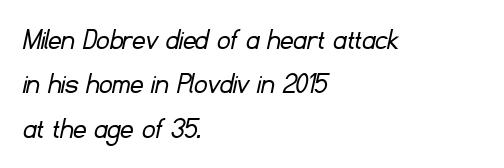
Q: Is the text bold? A: No.
Q: Is the typeface a serif or a sans-serif typeface? A: Sans-serif.
Q: Is the text underlined? A: No.
Q: How is the paragraph aligned? A: Left-aligned.
Q: Is the spacing between letters normal or unusually wide? A: Normal.
Q: Is the spacing between lines tight, normal or loose? A: Normal.
Q: Width (condensed, normal, or wide)? A: Normal.
Q: Stroke contrast? A: Low.
Q: x-height? A: Small.
Q: Monospaced? A: No.
